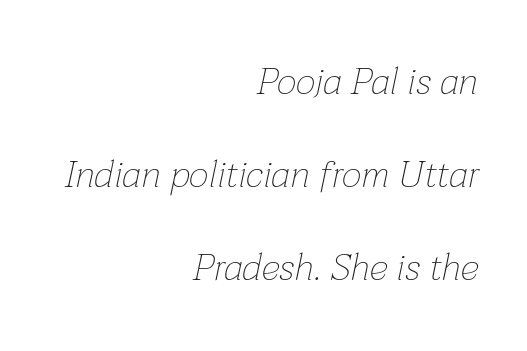
Q: Is the text bold? A: No.
Q: Is the text italic (slanted)? A: Yes, it leans right by about 12 degrees.
Q: Is the text underlined? A: No.
Q: How is the paragraph aligned? A: Right-aligned.
Q: Is the spacing between letters normal or unusually wide? A: Normal.
Q: Is the spacing between lines tight, normal or loose? A: Loose.
Q: Width (condensed, normal, or wide)? A: Normal.
Q: Stroke contrast? A: Low.
Q: x-height? A: Medium.
Q: Monospaced? A: No.
